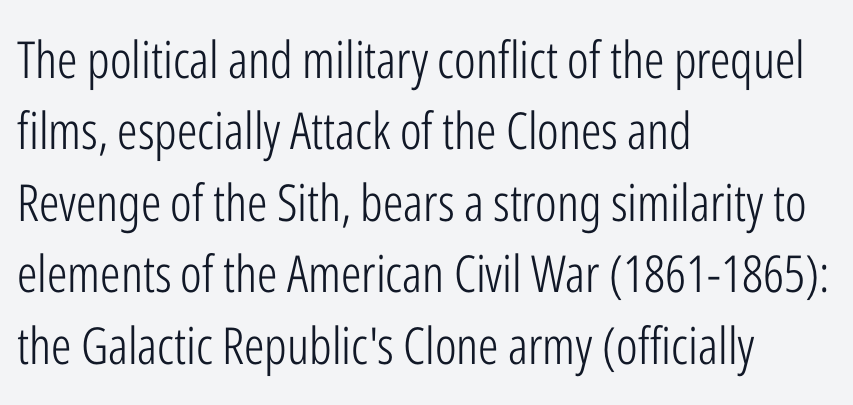
Spacing between characters is what you'd get straight out of the box. Posture: straight, roman, zero tilt. The gap between lines stays unmarked. Is this a fixed-width face? No — the glyphs have proportional, varying widths.
